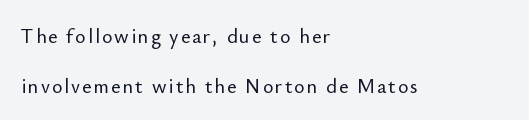
{"italic": "no", "underline": "no", "align": "left", "line_spacing": "loose", "line_spacing_ratio": 2.48, "glyph_px": 20}
